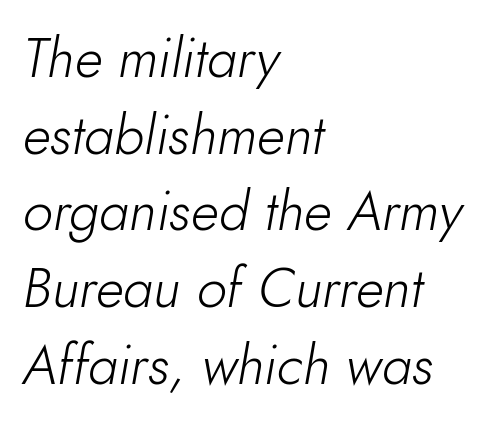
{"italic": "yes", "lean": "right", "slant_degrees": 10, "bold": "no", "weight": "light", "width": "normal", "stroke_contrast": "low", "x_height": "small", "monospaced": "no", "underline": "no", "align": "left", "line_spacing": "normal", "line_spacing_ratio": 1.42, "letter_spacing": "normal", "letter_spacing_em": 0.0, "glyph_px": 54}
